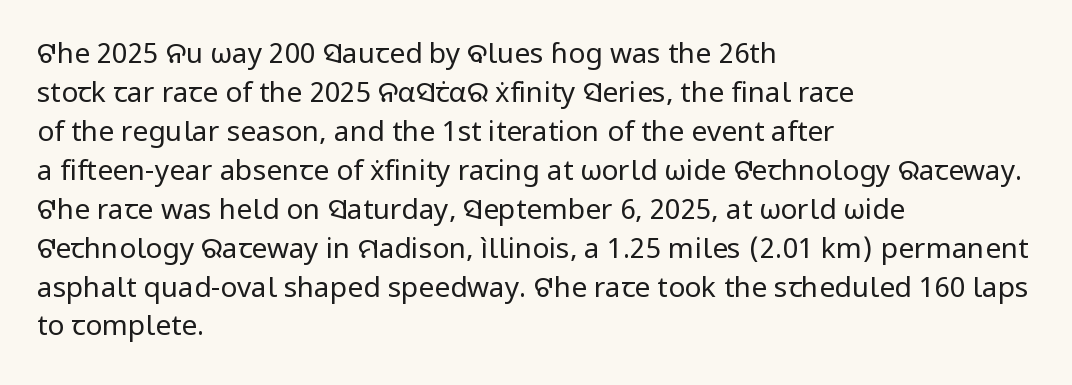
{"serif": "no", "italic": "no", "bold": "no", "weight": "regular", "width": "normal", "stroke_contrast": "low", "x_height": "medium", "monospaced": "no", "underline": "no", "align": "left", "line_spacing": "normal", "line_spacing_ratio": 1.39, "letter_spacing": "normal", "letter_spacing_em": 0.0, "glyph_px": 28}
